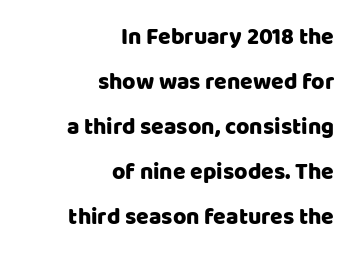
Caption: multi-line text, flush right, ragged left. Clear beneath every line of the passage. The letters stand upright; this is a roman face. The line-height multiplier appears high, well above default.
